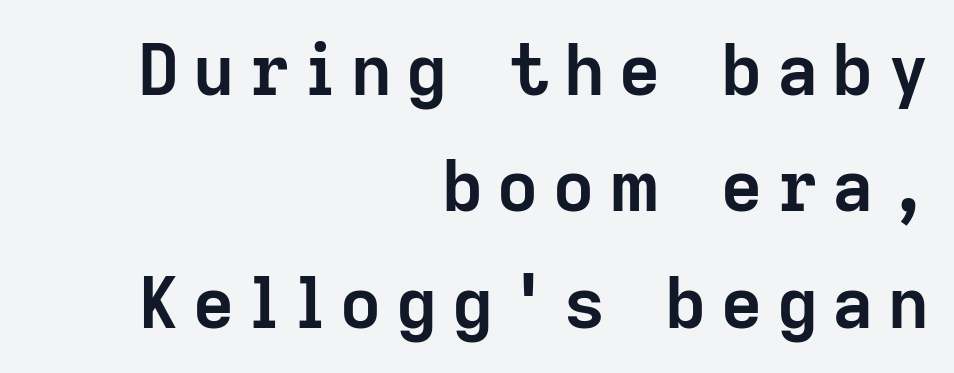
The image shows 71 px semibold sans-serif type, upright; set right-aligned, normal line spacing (1.64x), unusually wide letter spacing (+0.21 em), not underlined; low stroke contrast and a medium x-height.
